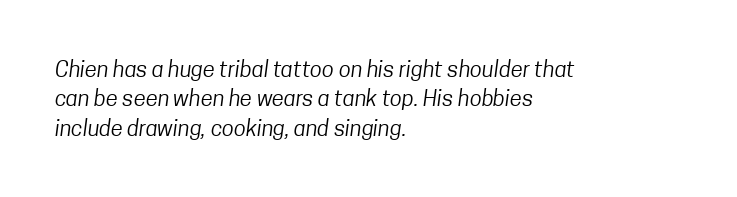
Q: Is the text bold? A: No.
Q: Is the text underlined? A: No.
Q: How is the paragraph aligned? A: Left-aligned.
Q: Is the spacing between letters normal or unusually wide? A: Normal.
Q: Is the spacing between lines tight, normal or loose? A: Normal.
